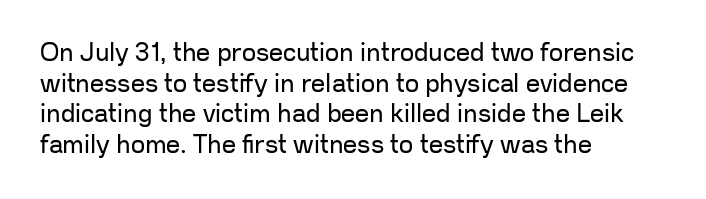
The image shows 25 px text type, upright; set left-aligned, line spacing 1.23x, normal letter spacing, not underlined.
